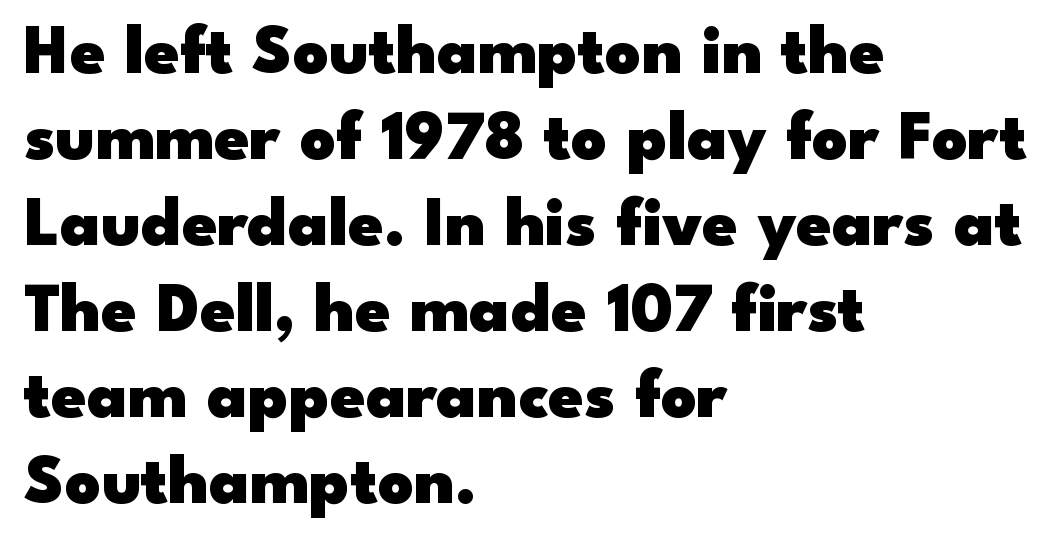
The image shows 70 px heavy, wide sans-serif type, upright; set left-aligned, line spacing 1.23x, normal letter spacing, not underlined; low stroke contrast and a small x-height.
